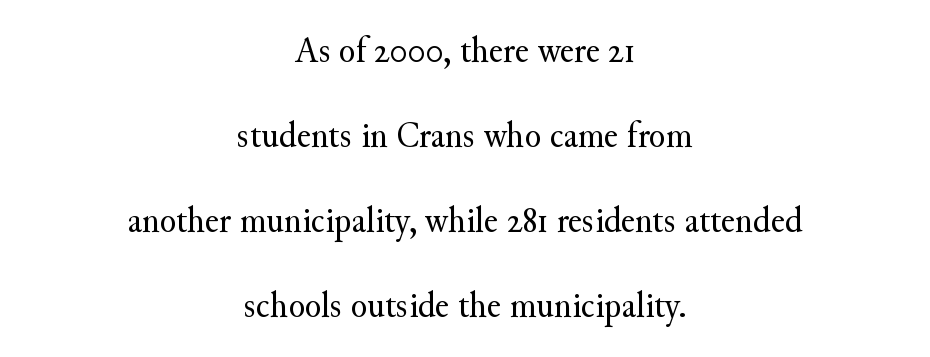
This is serif lettering, the kind often seen in printed books. Short note: letters normally spaced. Caption: face not bold, strokes unweighted. These lines were composed using upright roman letters. Compared with a flush-left layout, this one balances lines on the center instead. The specimen omits any rule beneath the text block's lines.
